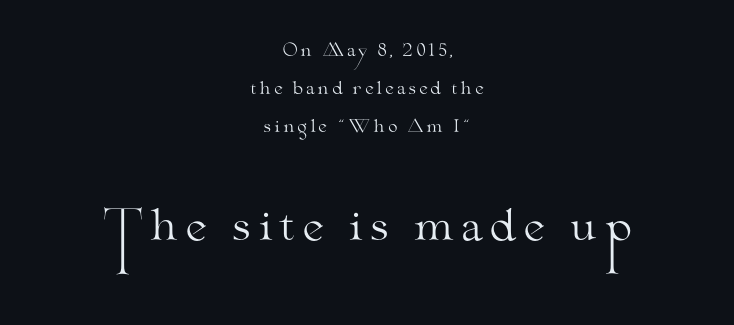
The image shows 42 px light, wide serif type, upright; set centered, loose line spacing (2.25x), not underlined; the second (bottom) block is 2.47x larger; medium stroke contrast and a small x-height.
